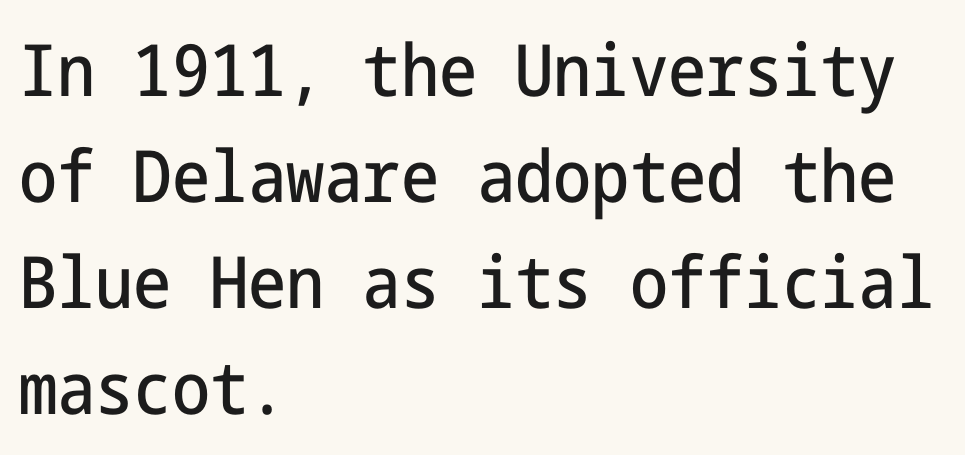
{"serif": "no", "italic": "no", "width": "condensed", "stroke_contrast": "low", "x_height": "medium", "underline": "no", "align": "left", "line_spacing": "normal", "line_spacing_ratio": 1.47, "letter_spacing": "normal", "letter_spacing_em": 0.0, "glyph_px": 72}
